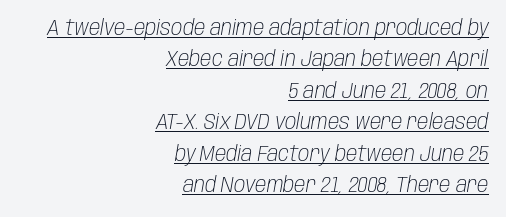
The font sits on the lighter half of the weight spectrum, regular included. The passage shown is underscored from start to finish. In terms of letterspacing, this is plain default setting. It's the slanting kind of type. The lines sit at an ordinary, default distance from one another.
